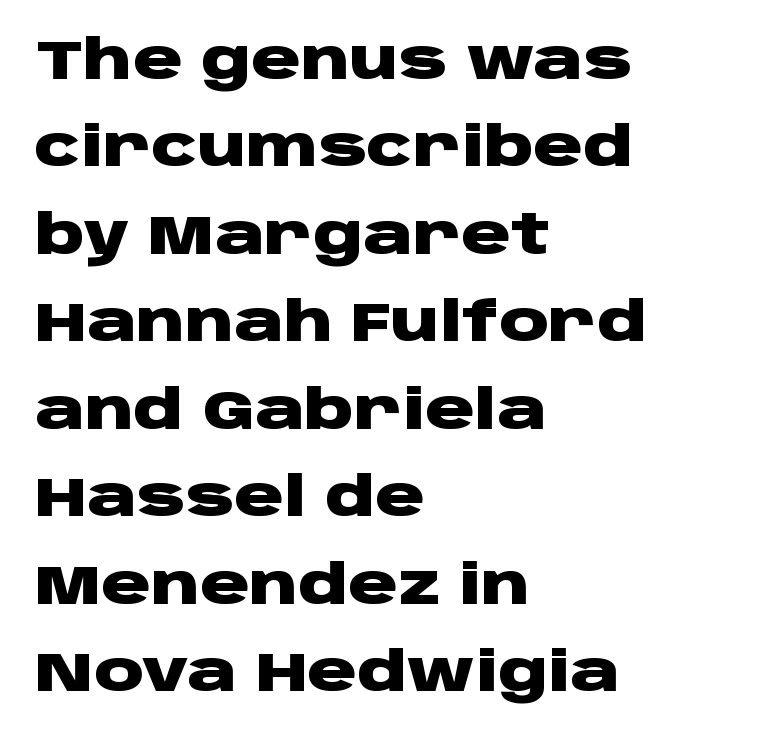
{"serif": "no", "italic": "no", "bold": "yes", "weight": "heavy", "width": "wide", "stroke_contrast": "low", "x_height": "large", "monospaced": "no", "underline": "no", "align": "left", "line_spacing": "normal", "line_spacing_ratio": 1.59, "letter_spacing": "normal", "letter_spacing_em": 0.0, "glyph_px": 55}
